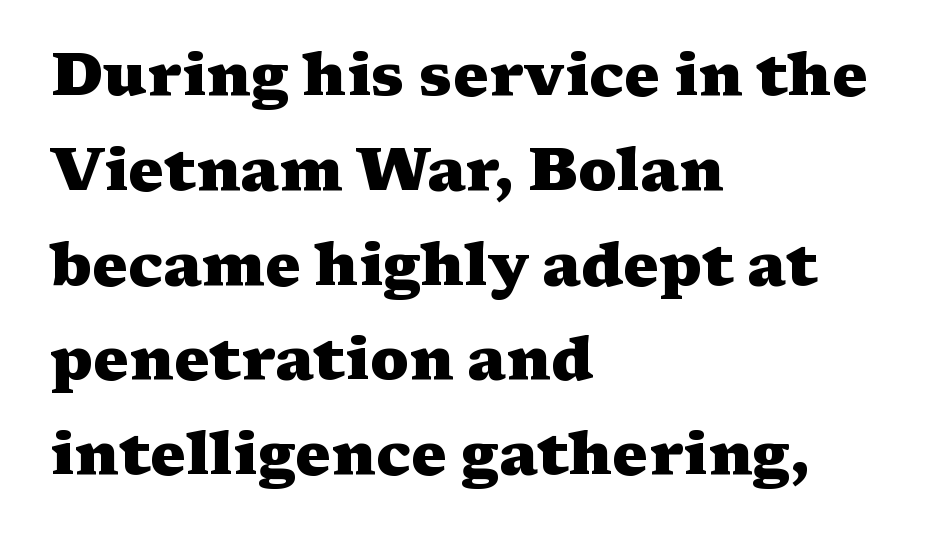
The type family on display is of the serif kind. A typesetter would call this proportional, since set widths differ per character. A typesetter would call this zero additional tracking. Ordinary non-slanted type is in use.
